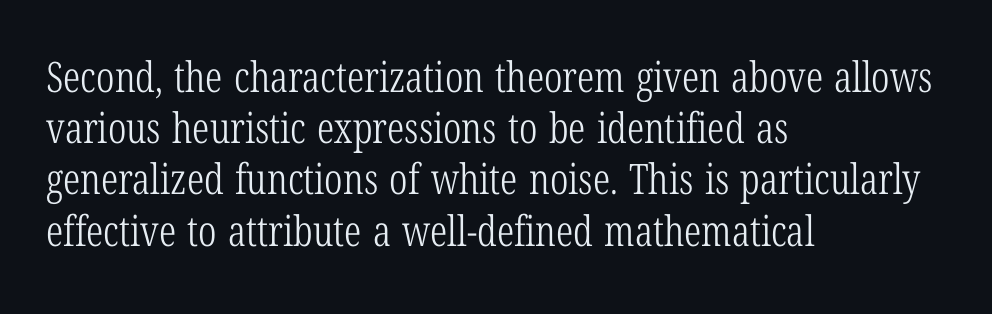
The image shows 42 px light, condensed serif type, upright; set left-aligned, line spacing 1.22x, normal letter spacing, not underlined; low stroke contrast and a medium x-height.
